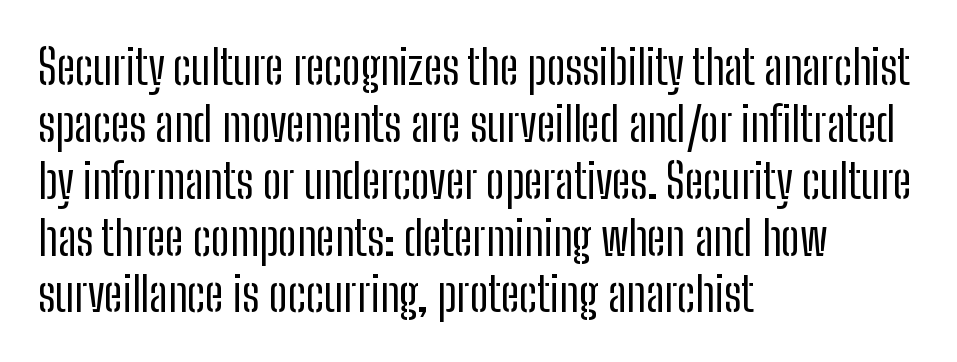
Note the varied advance widths — an 'i' is clearly narrower than an 'm'. No italicization has been applied; the sample stays upright. Letters have the restrained weight of plain body copy at most. Any mark beneath the type? The region is blank. Grotesque or geometric, the face here clearly has no serifs. Horizontal alignment here is leftward, the default for most running prose.
